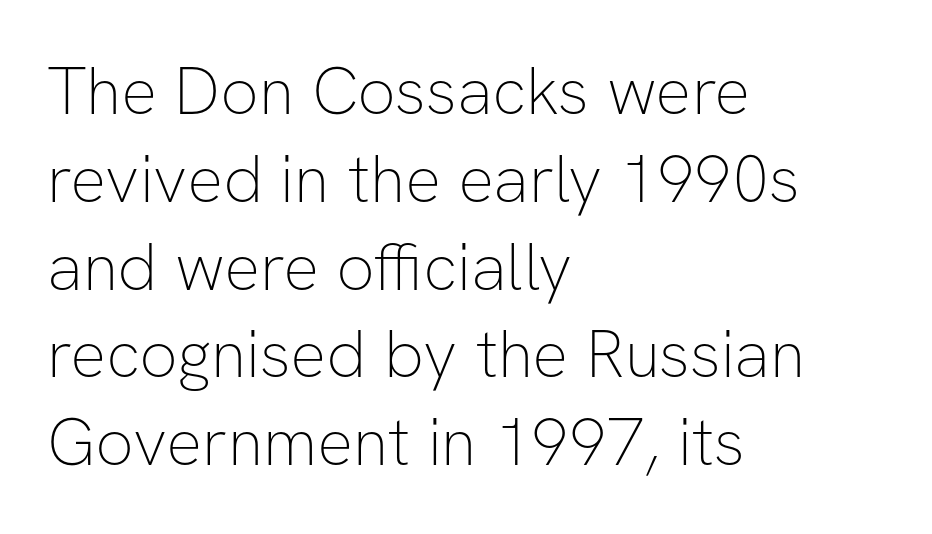
Looks like regular typesetting: each glyph gets only the width it needs. The designer went with a sans here, leaving each stem footless. The glyphs are unaccompanied by any horizontal stroke below them. A typesetter would call this zero additional tracking. The paragraph shown leans on its left margin. Stroke mass is kept to a normal reading level or below.
